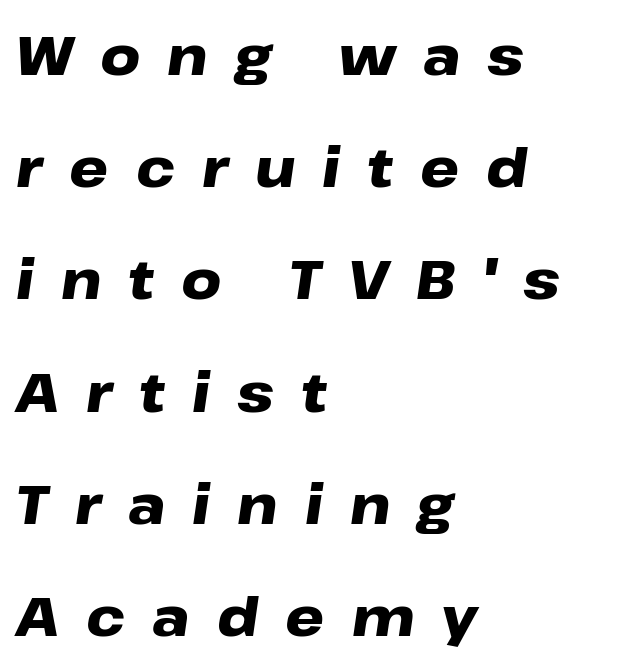
How are the letters spaced? Widely, with obvious added tracking. A typesetter would call this proportional, since set widths differ per character. Notice how thick the strokes are: this is what a full bold looks like. Decoration check: the copy has no underline.
